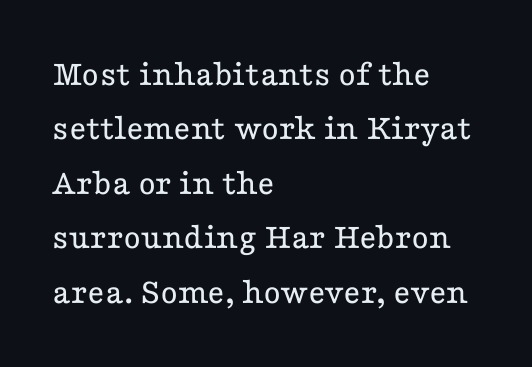
{"serif": "yes", "italic": "no", "bold": "no", "weight": "regular", "width": "wide", "stroke_contrast": "low", "x_height": "medium", "monospaced": "no", "underline": "no", "align": "left", "line_spacing": "normal", "line_spacing_ratio": 1.47, "letter_spacing": "normal", "letter_spacing_em": 0.0, "glyph_px": 37}
